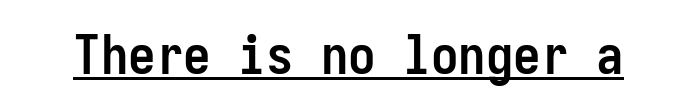
The image shows 55 px semibold, condensed sans-serif type, upright, monospaced; set normal letter spacing, underlined; low stroke contrast and a medium x-height.
